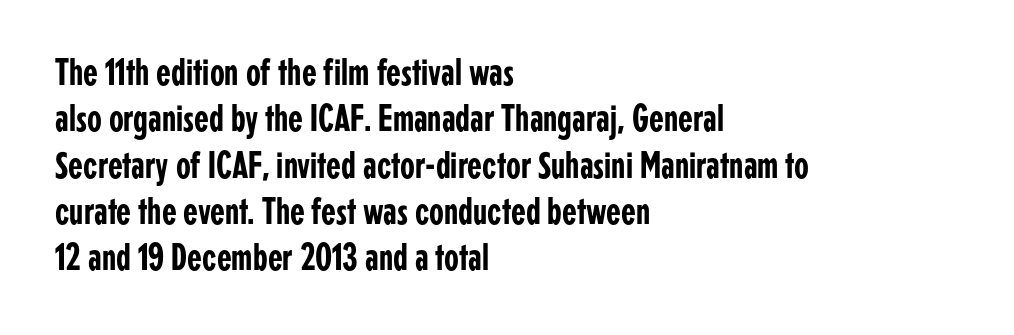
The image shows 38 px condensed sans-serif type, upright; set left-aligned, line spacing 1.22x, normal letter spacing, not underlined; low stroke contrast and a medium x-height.
